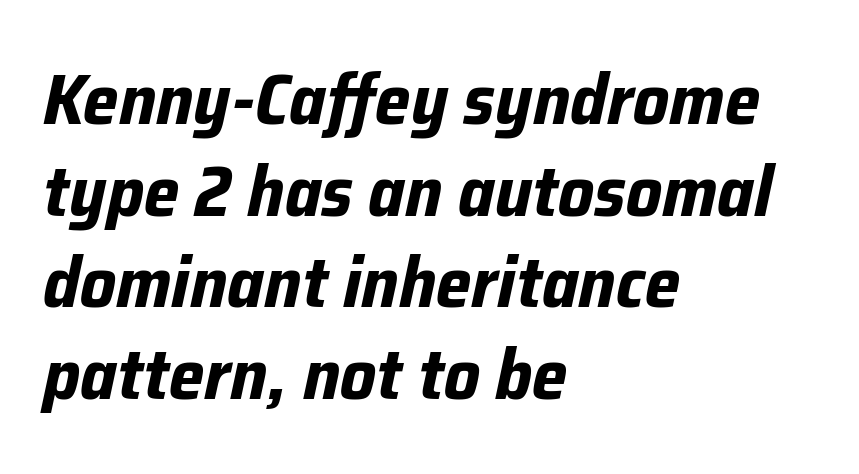
{"italic": "yes", "lean": "right", "slant_degrees": 12, "bold": "yes", "weight": "bold", "width": "normal", "stroke_contrast": "low", "x_height": "medium", "monospaced": "no", "underline": "no", "align": "left", "line_spacing": "normal", "line_spacing_ratio": 1.29, "letter_spacing": "normal", "letter_spacing_em": 0.0, "glyph_px": 71}
